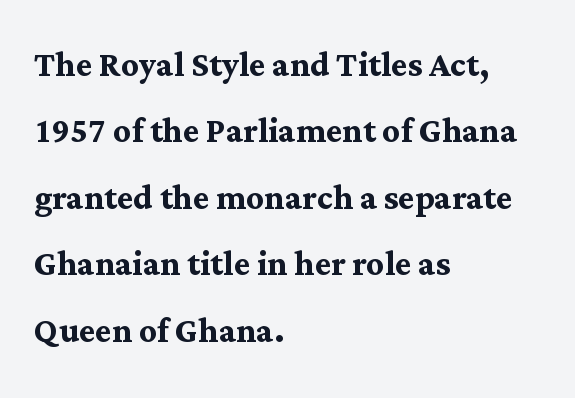
Q: Is the text bold? A: Yes.
Q: Is the text italic (slanted)? A: No, it is upright.
Q: Is the typeface a serif or a sans-serif typeface? A: Serif.
Q: Is the text underlined? A: No.
Q: How is the paragraph aligned? A: Left-aligned.
Q: Is the spacing between letters normal or unusually wide? A: Normal.
Q: Is the spacing between lines tight, normal or loose? A: Normal.
Q: Width (condensed, normal, or wide)? A: Normal.
Q: Stroke contrast? A: Medium.
Q: x-height? A: Medium.
Q: Monospaced? A: No.
